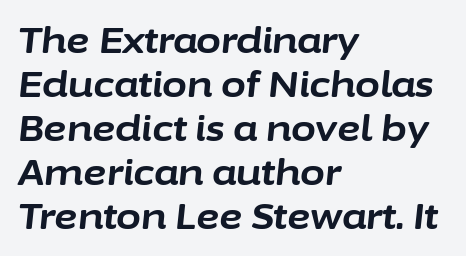
The space beneath each line is pristine and unruled. Looks like regular typesetting: each glyph gets only the width it needs. In terms of posture, this sample is oblique. In terms of weight, the rendering is a true, heavy bold.
